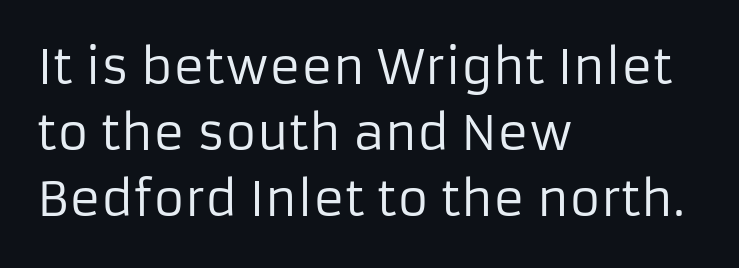
Q: Is the text bold? A: No.
Q: Is the text italic (slanted)? A: No, it is upright.
Q: Is the typeface a serif or a sans-serif typeface? A: Sans-serif.
Q: Is the text underlined? A: No.
Q: How is the paragraph aligned? A: Left-aligned.
Q: Is the spacing between letters normal or unusually wide? A: Normal.
Q: Is the spacing between lines tight, normal or loose? A: Normal.
Q: Width (condensed, normal, or wide)? A: Normal.
Q: Stroke contrast? A: Low.
Q: x-height? A: Medium.
Q: Monospaced? A: No.
